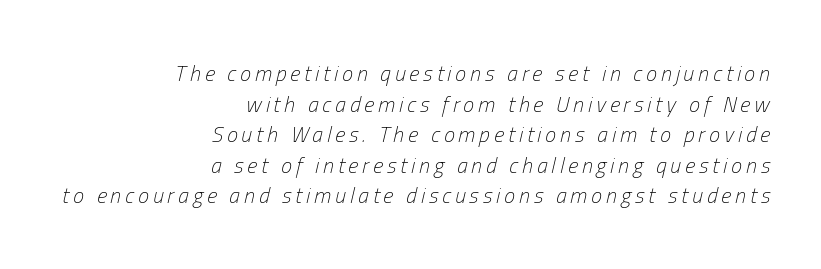
The image shows 22 px text type, italic (leaning right); set right-aligned, normal line spacing (1.39x), not underlined.
